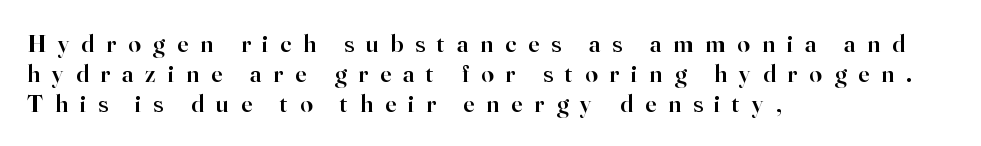
Inter-character spacing is expanded well beyond the font's built-in metrics. Anything drawn beneath the words? Only blank space. Horizontal alignment here is leftward, the default for most running prose. The letters stand straight up with perfectly vertical stems. Moderately thickened strokes mark this as semibold type.
